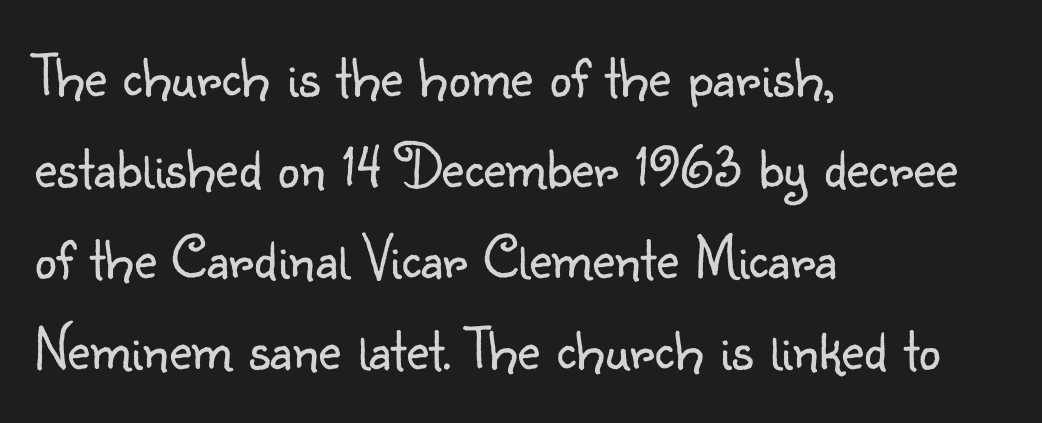
{"serif": "no", "italic": "no", "bold": "no", "weight": "light", "width": "normal", "stroke_contrast": "low", "x_height": "small", "monospaced": "no", "underline": "no", "align": "left", "line_spacing": "normal", "line_spacing_ratio": 1.47, "letter_spacing": "normal", "letter_spacing_em": 0.0, "glyph_px": 62}
